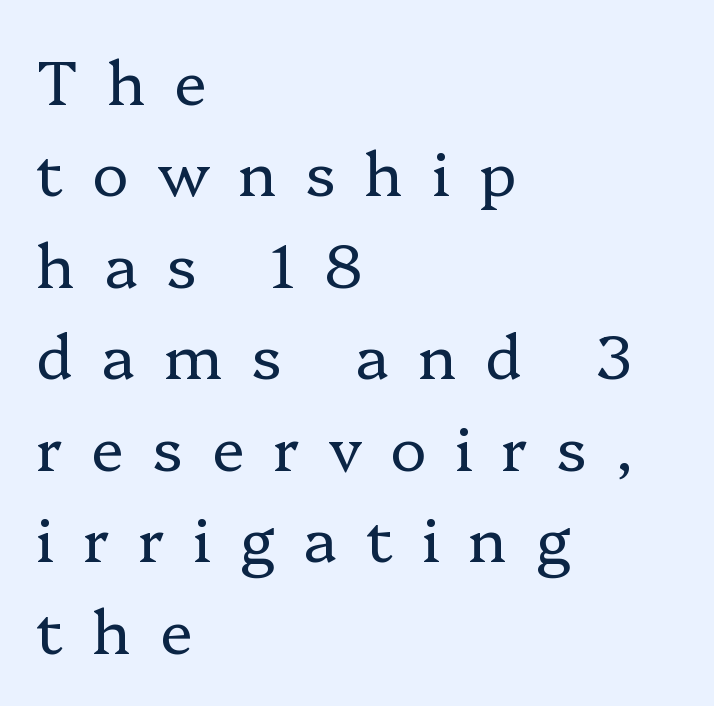
Q: Is the text bold? A: No.
Q: Is the text italic (slanted)? A: No, it is upright.
Q: Is the typeface a serif or a sans-serif typeface? A: Serif.
Q: Is the text underlined? A: No.
Q: How is the paragraph aligned? A: Left-aligned.
Q: Is the spacing between letters normal or unusually wide? A: Unusually wide.
Q: Is the spacing between lines tight, normal or loose? A: Normal.
Q: Width (condensed, normal, or wide)? A: Normal.
Q: Stroke contrast? A: Low.
Q: x-height? A: Medium.
Q: Monospaced? A: No.
